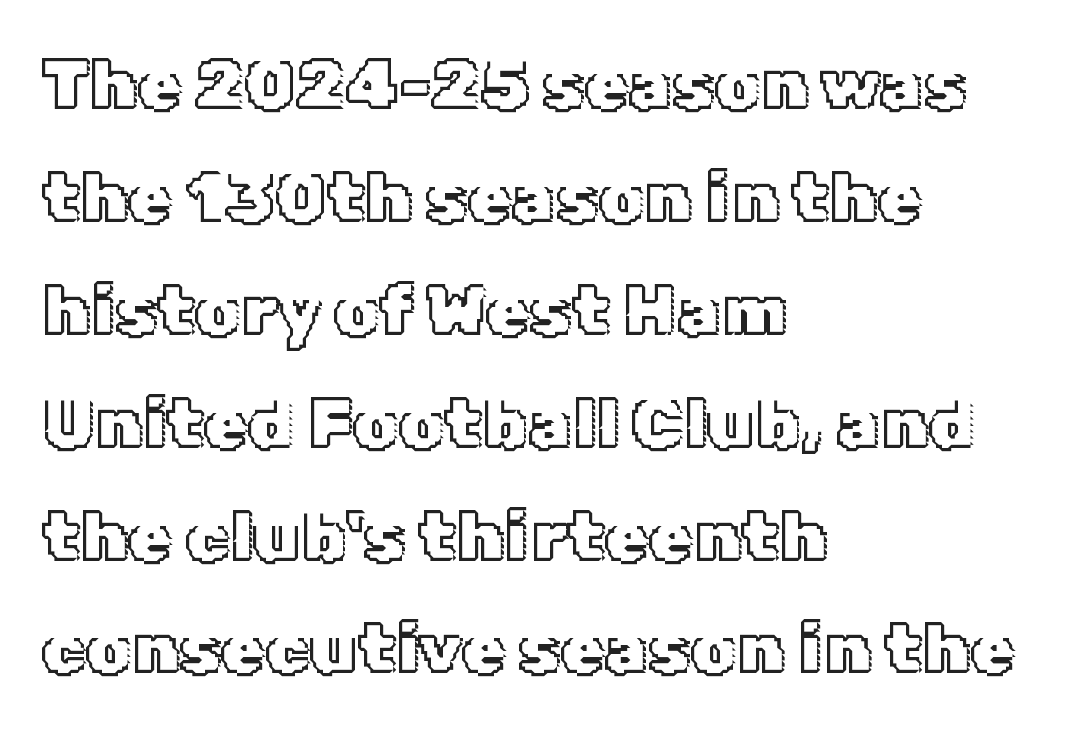
{"italic": "no", "width": "normal", "x_height": "medium", "monospaced": "no", "underline": "no", "align": "left", "line_spacing": "normal", "line_spacing_ratio": 1.59, "letter_spacing": "normal", "letter_spacing_em": 0.0, "glyph_px": 71}
